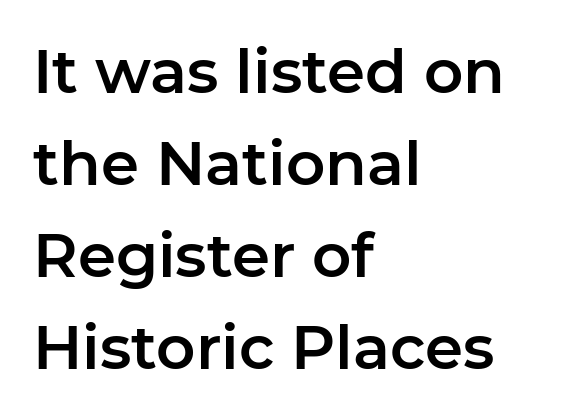
The glyphs are unaccompanied by any horizontal stroke below them. Which margin do the lines hug? The left one — the right edge is uneven. Note the varied advance widths — an 'i' is clearly narrower than an 'm'. No extra tracking has been applied to these lines. Observe the absence of serifs on each vertical stroke in this sample.
